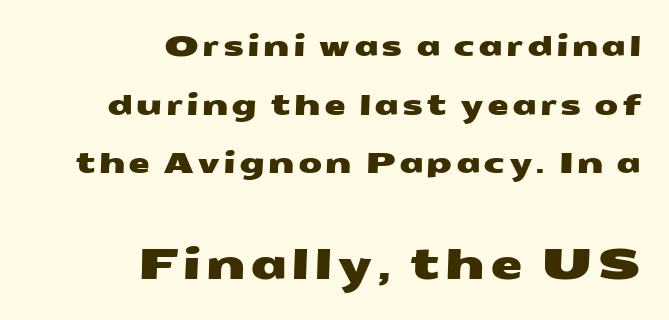
Is this a fixed-width face? No — the glyphs have proportional, varying widths. Notice the wide empty band between every row — that's loose leading. Descenders are the only things crossing below the line. A student would notice the bottom passage is typeset larger than what precedes it.
